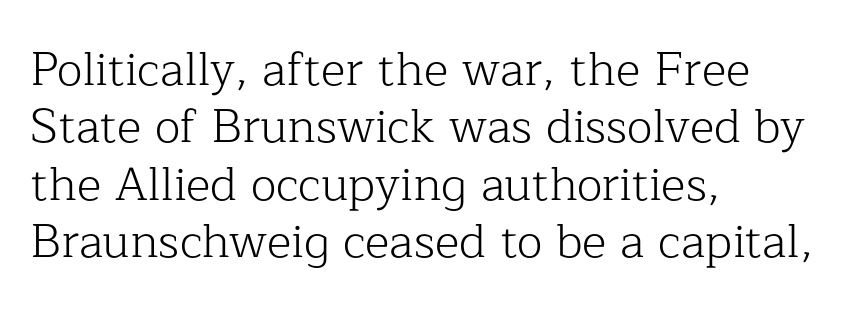
The image shows 47 px light serif type, upright; set left-aligned, line spacing 1.22x, normal letter spacing, not underlined; low stroke contrast and a medium x-height.
